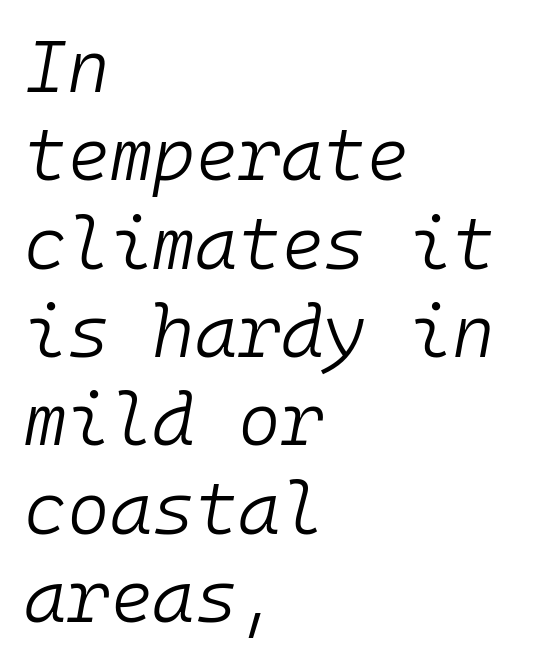
The image shows 73 px light type, italic (leaning right), monospaced; set left-aligned, line spacing 1.21x, normal letter spacing, not underlined; low stroke contrast and a medium x-height.
